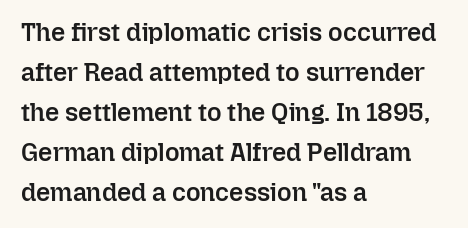
The image shows 25 px text type, upright; set left-aligned, normal line spacing (1.6x), normal letter spacing, not underlined.
